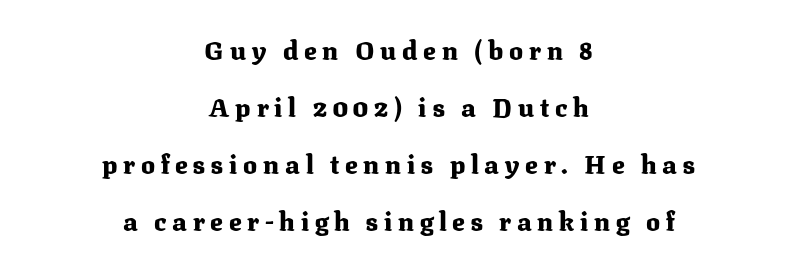
Q: Is the text bold? A: Yes.
Q: Is the text italic (slanted)? A: No, it is upright.
Q: Is the text underlined? A: No.
Q: How is the paragraph aligned? A: Centered.
Q: Is the spacing between letters normal or unusually wide? A: Unusually wide.
Q: Is the spacing between lines tight, normal or loose? A: Loose.
